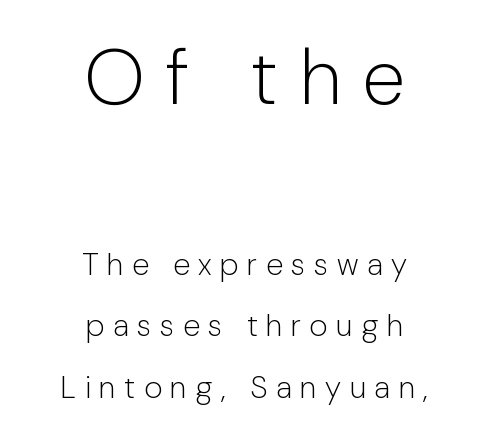
{"serif": "no", "italic": "no", "bold": "no", "weight": "light", "width": "normal", "stroke_contrast": "low", "x_height": "medium", "monospaced": "no", "underline": "no", "align": "center", "line_spacing": "loose", "line_spacing_ratio": 1.99, "letter_spacing": "wide", "letter_spacing_em": 0.28, "larger_block": "first", "size_ratio": 2.52, "glyph_px": 78}
